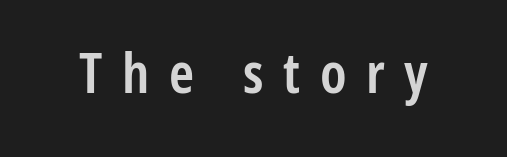
The image shows 56 px semibold, condensed sans-serif type, upright; set unusually wide letter spacing (+0.35 em), not underlined; low stroke contrast and a medium x-height.
